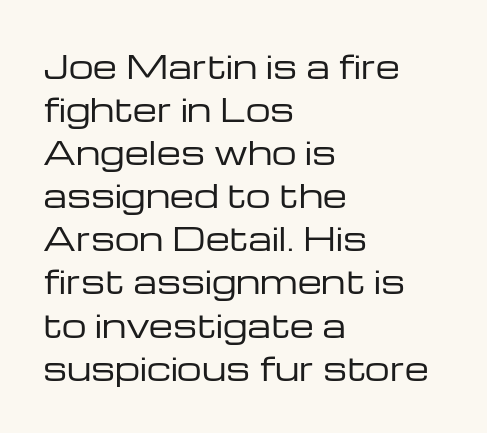
{"serif": "no", "italic": "no", "bold": "no", "weight": "regular", "width": "wide", "stroke_contrast": "low", "x_height": "medium", "monospaced": "no", "underline": "no", "align": "left", "line_spacing": "normal", "line_spacing_ratio": 1.39, "letter_spacing": "normal", "letter_spacing_em": 0.0, "glyph_px": 31}
